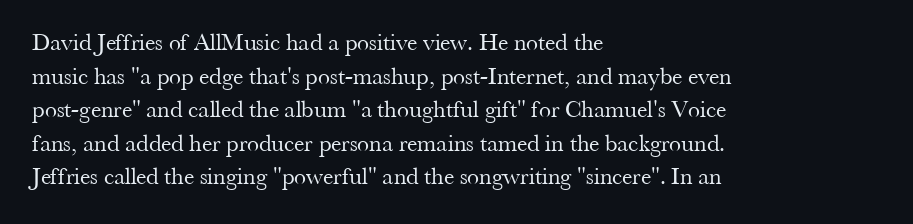
Does the copy run flush right? No — it runs flush left. Does extra space separate the letters? No, they use regular spacing. The letters look calm and open, with moderate or lighter stems. Beneath every word, the page is bare. Normally led — the rows are evenly, conventionally spaced.
